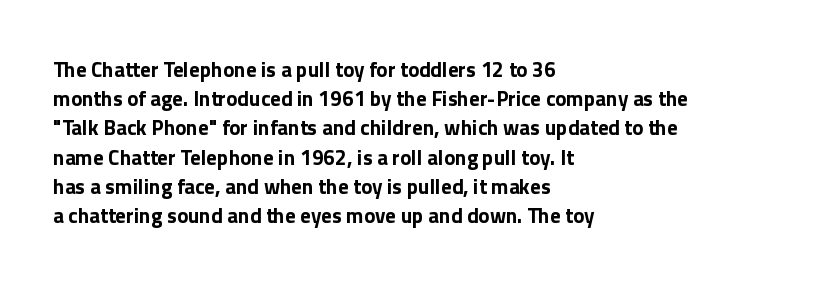
Q: Is the text bold? A: Yes.
Q: Is the text italic (slanted)? A: No, it is upright.
Q: Is the text underlined? A: No.
Q: How is the paragraph aligned? A: Left-aligned.
Q: Is the spacing between letters normal or unusually wide? A: Normal.
Q: Is the spacing between lines tight, normal or loose? A: Normal.
